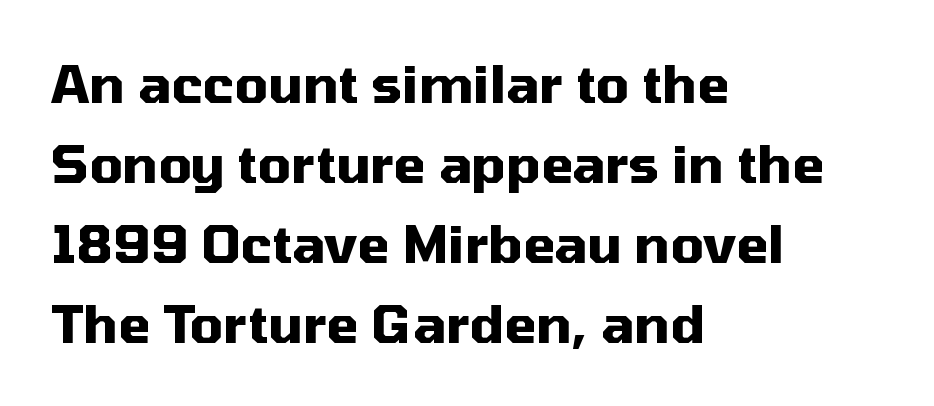
The image shows 52 px heavy sans-serif type, upright; set left-aligned, normal line spacing (1.54x), normal letter spacing, not underlined; medium stroke contrast and a medium x-height.
